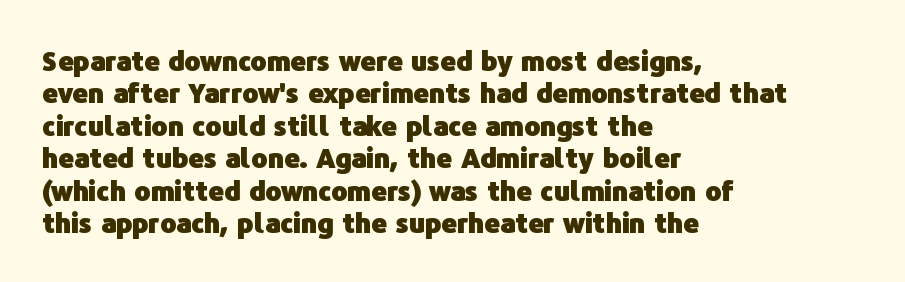
The image shows 27 px bold type, upright; set left-aligned, line spacing 1.2x, normal letter spacing, not underlined.
